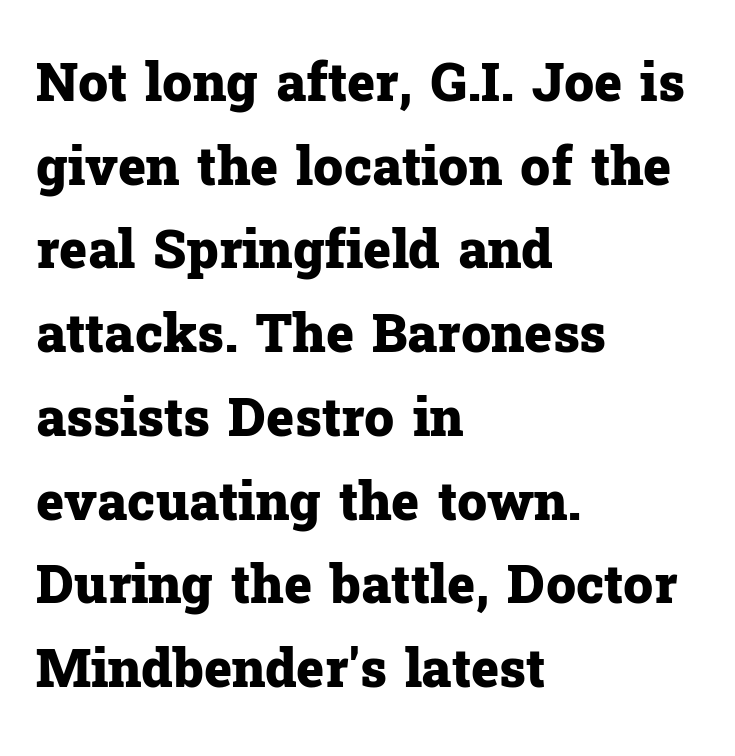
Letters rest on an invisible, unmarked baseline. A student would call this left alignment; a typographer would say flush left, rag right. A serif font was chosen for this passage. You could not count columns in this text — the font is proportionally spaced.
